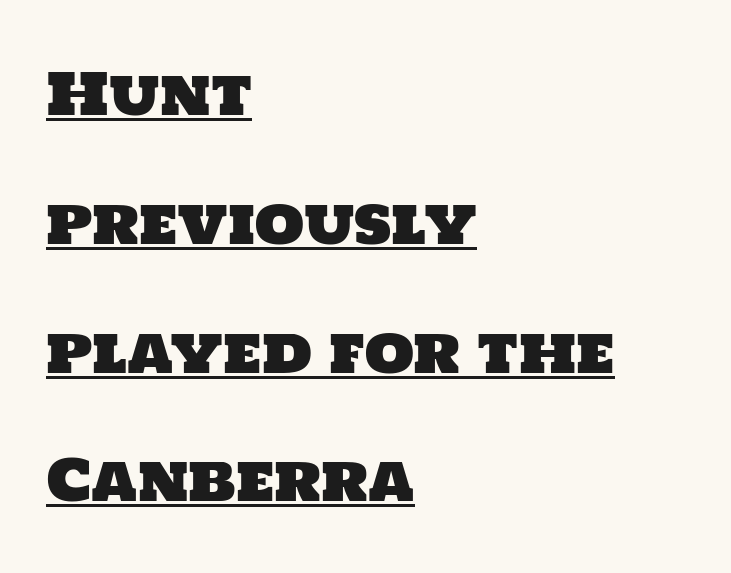
Q: Is the typeface a serif or a sans-serif typeface? A: Sans-serif.
Q: Is the text underlined? A: Yes.
Q: How is the paragraph aligned? A: Left-aligned.
Q: Is the spacing between letters normal or unusually wide? A: Normal.
Q: Is the spacing between lines tight, normal or loose? A: Loose.
Q: Width (condensed, normal, or wide)? A: Normal.
Q: Stroke contrast? A: Low.
Q: x-height? A: Large.
Q: Monospaced? A: No.
